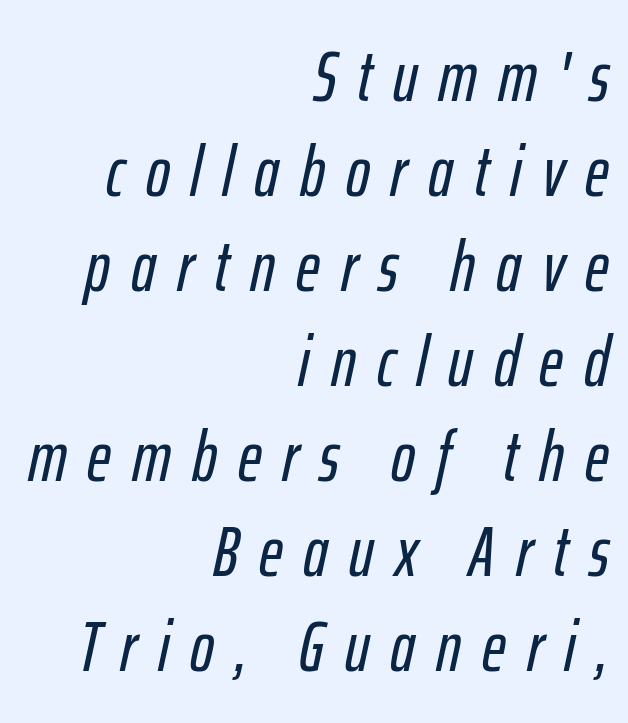
The image shows 72 px condensed type, italic (leaning right); set right-aligned, normal line spacing (1.32x), unusually wide letter spacing (+0.29 em), not underlined; low stroke contrast and a medium x-height.
